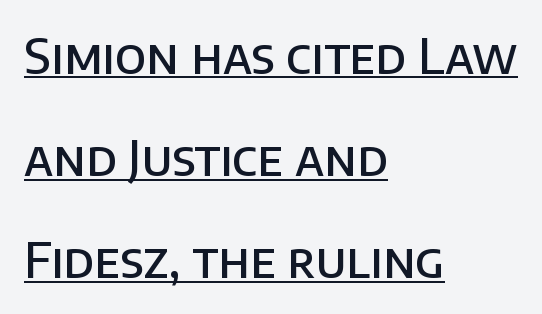
Q: Is the text bold? A: Semi-bold.
Q: Is the text italic (slanted)? A: No, it is upright.
Q: Is the typeface a serif or a sans-serif typeface? A: Sans-serif.
Q: Is the text underlined? A: Yes.
Q: How is the paragraph aligned? A: Left-aligned.
Q: Is the spacing between letters normal or unusually wide? A: Normal.
Q: Is the spacing between lines tight, normal or loose? A: Loose.
Q: Width (condensed, normal, or wide)? A: Normal.
Q: Stroke contrast? A: Low.
Q: x-height? A: Large.
Q: Monospaced? A: No.
